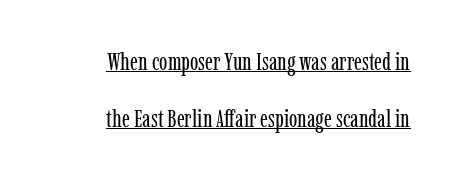
The vertical gap from one line to the next is large. Characters remain perfectly vertical along every line. The specimen includes a rule beneath the text block's lines. The weight tops out at a normal text grade. The ragged edge is on the left, which tells us the setting is flush right. The rendering keeps characters at their native spacing.
